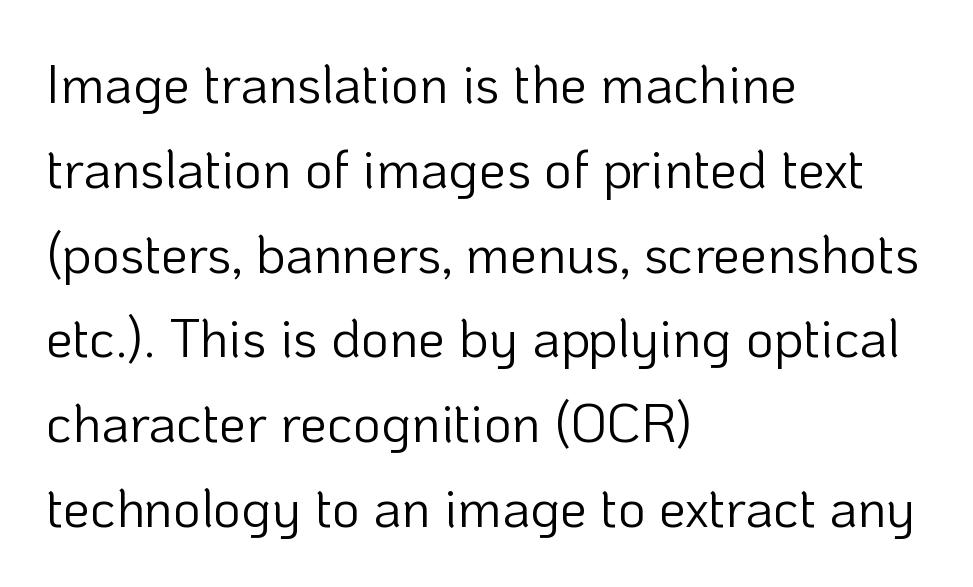
Underlining? Definitely not there. No chunkiness to these letters — they're not bold. This block has exactly the height ordinary leading produces. The rendering anchors every line to the left-hand side. Is this a fixed-width face? No — the glyphs have proportional, varying widths.
